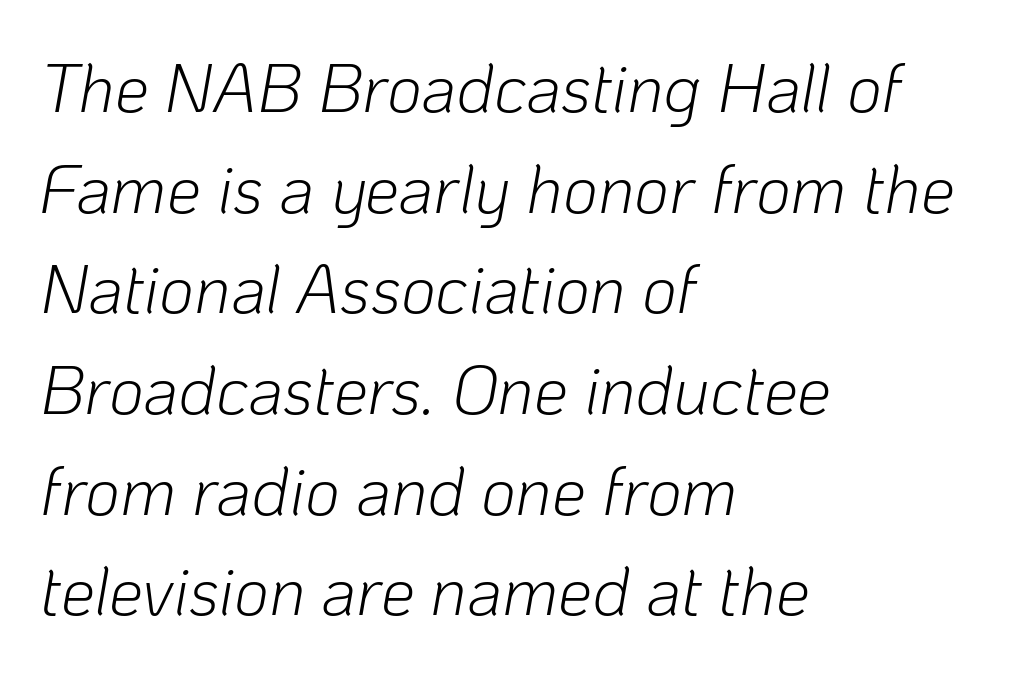
The block of text has a typical density, with ordinary space between rows. This sample is left-justified, so line endings fall wherever the words run out. Tracking here is standard; glyphs follow each other at the usual distance. The font sits on the lighter half of the weight spectrum, regular included. The baseline area is clear.
